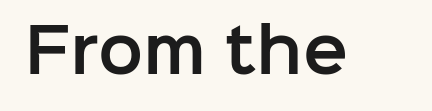
Q: Is the text italic (slanted)? A: No, it is upright.
Q: Is the typeface a serif or a sans-serif typeface? A: Sans-serif.
Q: Is the text underlined? A: No.
Q: Is the spacing between letters normal or unusually wide? A: Normal.
Q: Width (condensed, normal, or wide)? A: Normal.
Q: Stroke contrast? A: Low.
Q: x-height? A: Medium.
Q: Monospaced? A: No.
